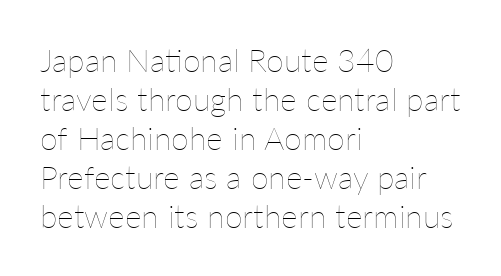
{"italic": "no", "bold": "no", "weight": "thin", "width": "normal", "stroke_contrast": "low", "x_height": "medium", "monospaced": "no", "underline": "no", "align": "left", "line_spacing_ratio": 1.22, "letter_spacing": "normal", "letter_spacing_em": 0.0, "glyph_px": 32}
